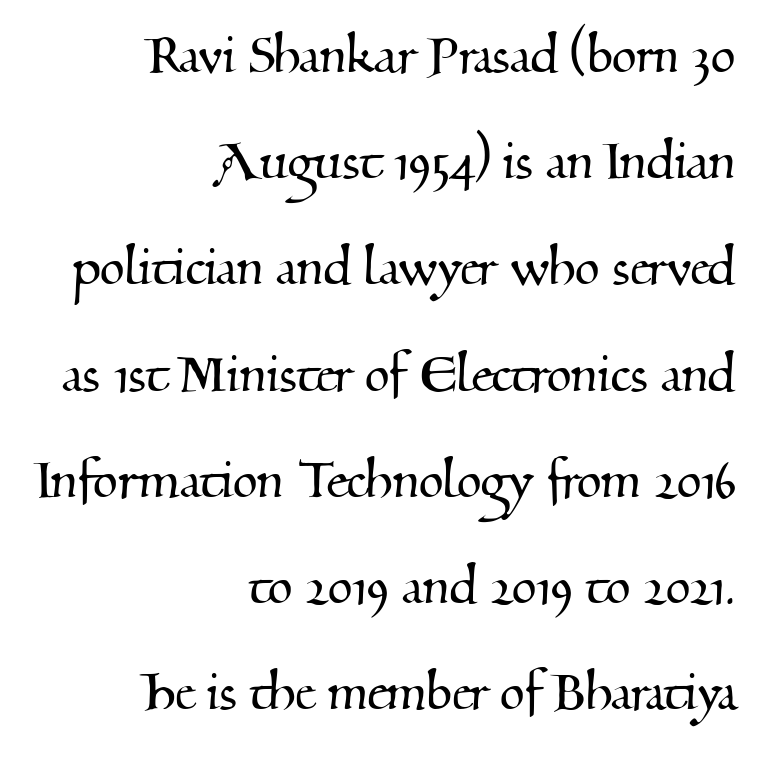
The image shows 64 px serif type; set right-aligned, normal line spacing (1.66x), normal letter spacing, not underlined; medium stroke contrast and a small x-height.
